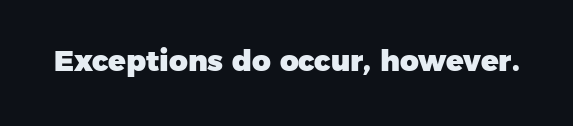
Q: Is the text bold? A: Yes.
Q: Is the typeface a serif or a sans-serif typeface? A: Sans-serif.
Q: Is the text underlined? A: No.
Q: Is the spacing between letters normal or unusually wide? A: Normal.
Q: Width (condensed, normal, or wide)? A: Normal.
Q: Stroke contrast? A: Low.
Q: x-height? A: Medium.
Q: Monospaced? A: No.
